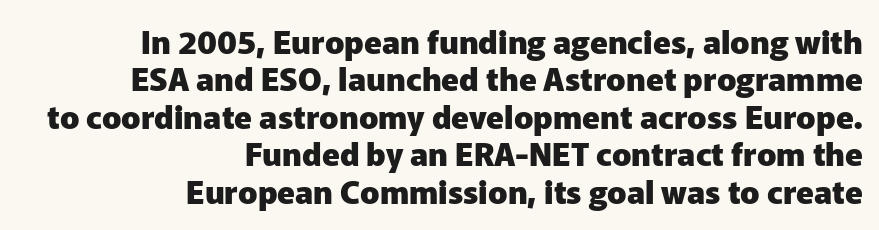
{"serif": "no", "italic": "no", "bold": "yes", "weight": "heavy", "width": "normal", "stroke_contrast": "low", "x_height": "medium", "monospaced": "no", "underline": "no", "align": "right", "line_spacing_ratio": 1.17, "letter_spacing": "normal", "letter_spacing_em": 0.0, "glyph_px": 32}
